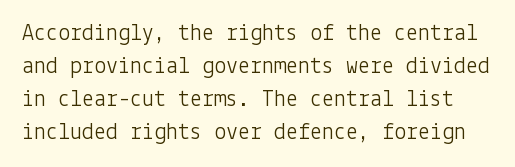
Compared with typical paragraphs, the rows here are spaced about the same. Stroke thickness stays within the range of a standard reading face or lighter. Words appear dense and cohesive because spacing is normal. Only glyphs here, with clear space below each row. This is the regular roman posture of the typeface.
